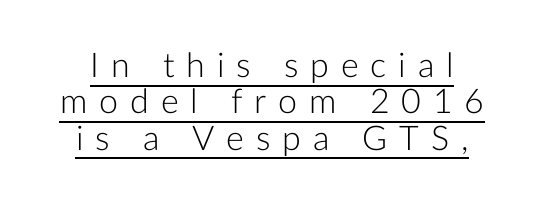
The image shows 34 px light sans-serif type, upright; set tight line spacing (1.07x), unusually wide letter spacing (+0.35 em), underlined; low stroke contrast and a medium x-height.
